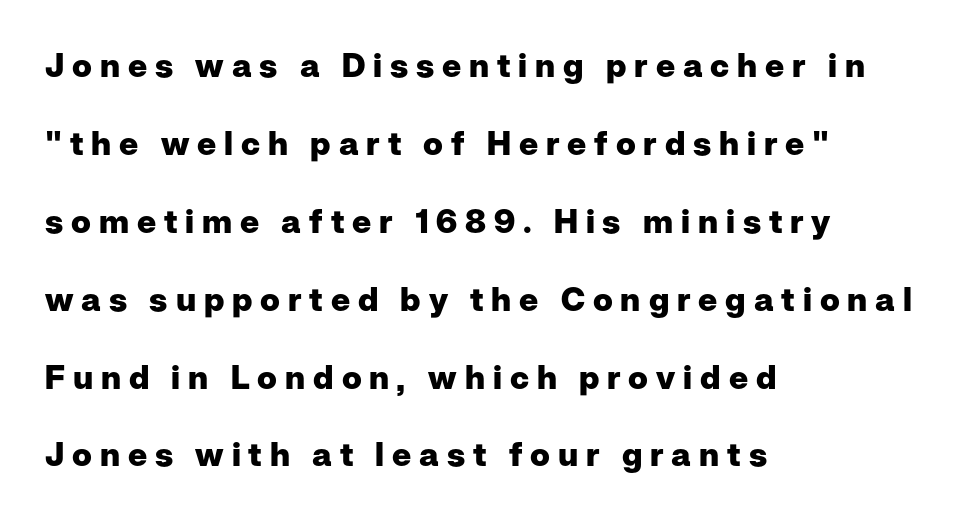
{"serif": "no", "italic": "no", "bold": "yes", "weight": "heavy", "width": "normal", "stroke_contrast": "low", "x_height": "medium", "monospaced": "no", "underline": "no", "align": "left", "line_spacing": "loose", "line_spacing_ratio": 2.36, "letter_spacing": "wide", "letter_spacing_em": 0.24, "glyph_px": 33}
